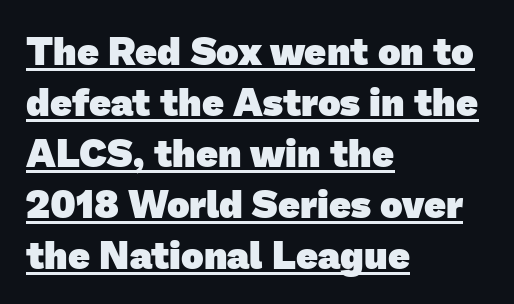
The image shows 38 px heavy sans-serif type; set left-aligned, normal line spacing (1.34x), normal letter spacing, underlined; low stroke contrast and a medium x-height.
